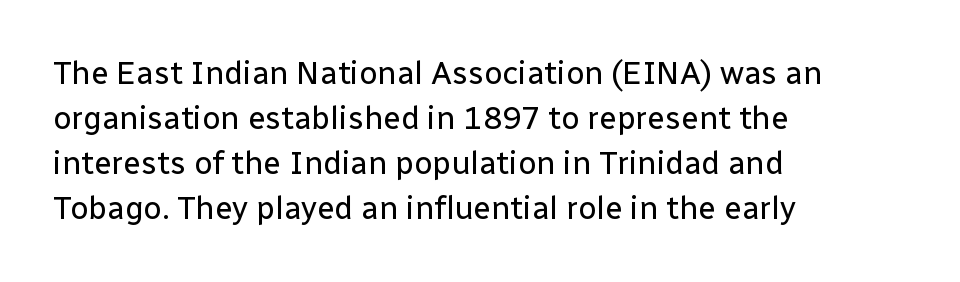
Letters have the restrained weight of plain body copy at most. The passage shown is typed in a proportional face where columns would drift. Line spacing here is normal. Short note: letters normally spaced. Underlining? Definitely not there.
